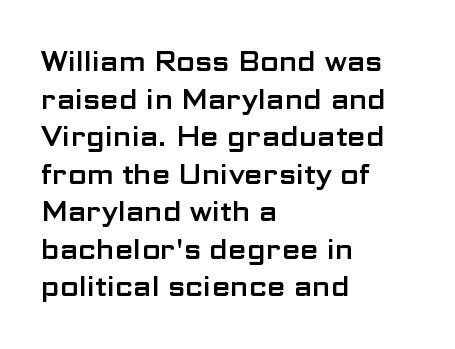
Plain, unruled lines of type. The lines in this sample share a left origin and differ only in where they stop. The specimen reads as upright at a glance. Letter spacing: default. If you measured baseline to baseline, you'd find a middling distance.
